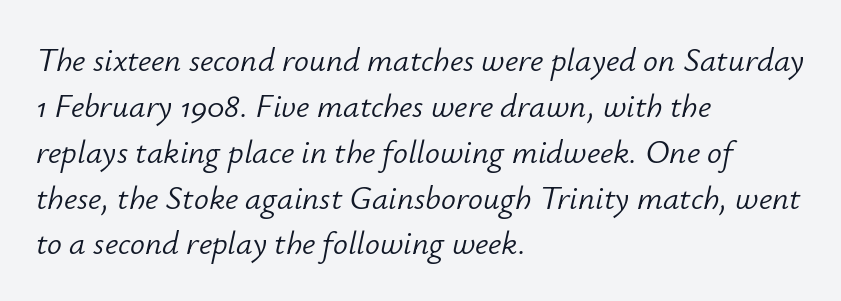
Q: Is the text bold? A: No.
Q: Is the text italic (slanted)? A: Yes, it leans right by about 12 degrees.
Q: Is the text underlined? A: No.
Q: How is the paragraph aligned? A: Left-aligned.
Q: Is the spacing between letters normal or unusually wide? A: Normal.
Q: Is the spacing between lines tight, normal or loose? A: Normal.
Q: Width (condensed, normal, or wide)? A: Normal.
Q: Stroke contrast? A: Low.
Q: x-height? A: Small.
Q: Monospaced? A: No.
